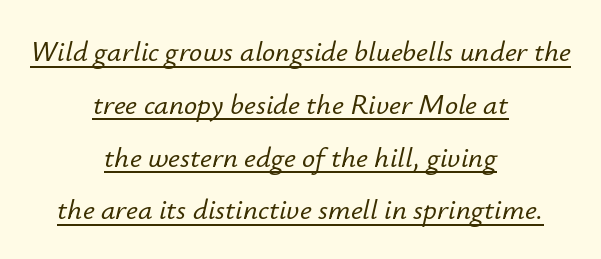
Q: Is the text italic (slanted)? A: Yes, it leans right by about 12 degrees.
Q: Is the text underlined? A: Yes.
Q: How is the paragraph aligned? A: Centered.
Q: Is the spacing between letters normal or unusually wide? A: Normal.
Q: Width (condensed, normal, or wide)? A: Normal.
Q: Stroke contrast? A: Low.
Q: x-height? A: Small.
Q: Monospaced? A: No.
